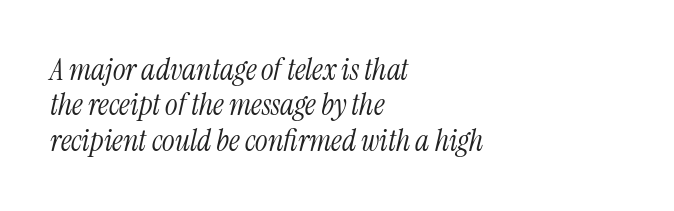
The image shows 30 px light, condensed serif type, italic (leaning right); set left-aligned, line spacing 1.18x, normal letter spacing, not underlined; medium stroke contrast and a medium x-height.
